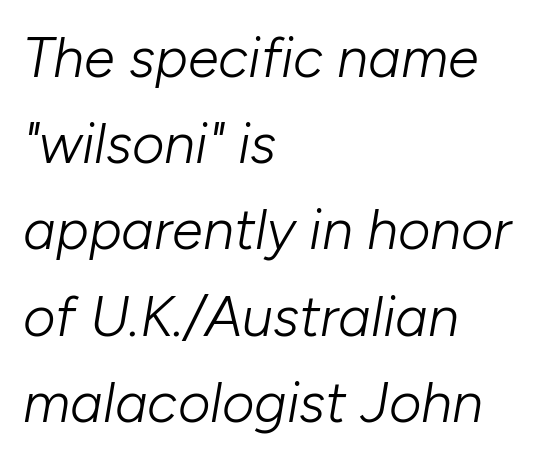
{"italic": "yes", "lean": "right", "slant_degrees": 10, "bold": "no", "weight": "light", "width": "normal", "stroke_contrast": "low", "x_height": "medium", "monospaced": "no", "underline": "no", "align": "left", "line_spacing": "normal", "line_spacing_ratio": 1.54, "letter_spacing": "normal", "letter_spacing_em": 0.0, "glyph_px": 56}
